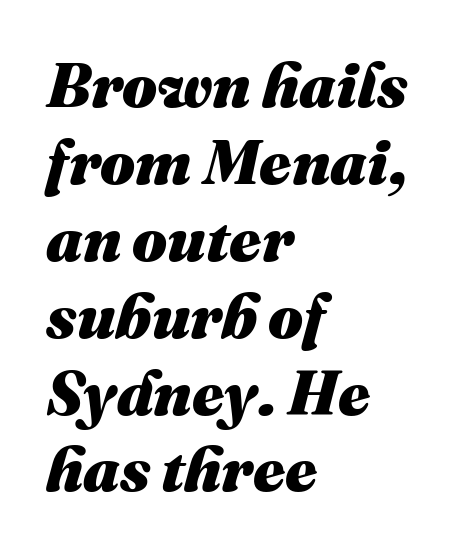
The image shows 62 px heavy type, italic (leaning right); set left-aligned, line spacing 1.24x, normal letter spacing, not underlined; medium stroke contrast and a medium x-height.
